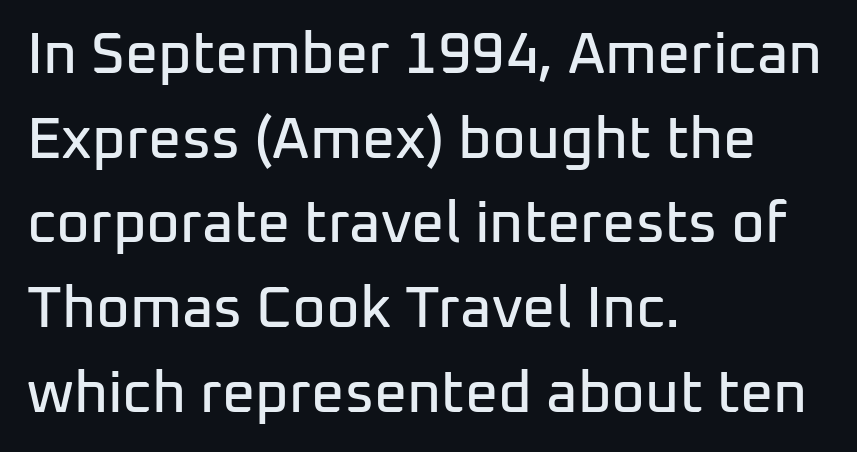
The image shows 58 px sans-serif type, upright; set left-aligned, normal line spacing (1.46x), normal letter spacing, not underlined; low stroke contrast and a medium x-height.
